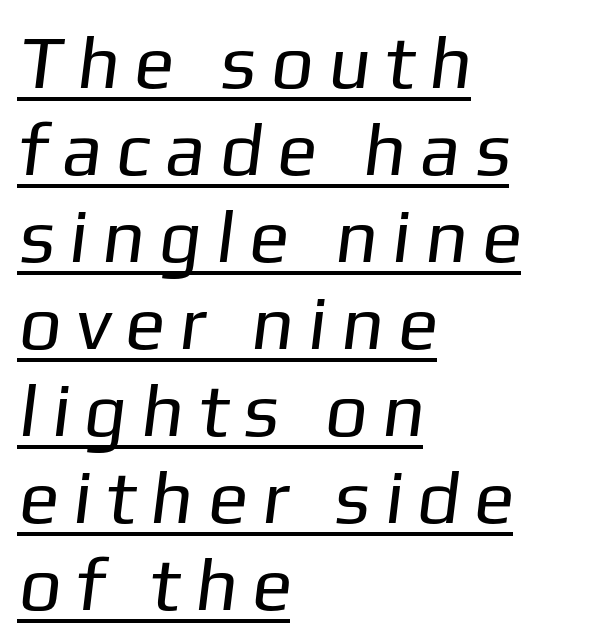
Q: Is the text bold? A: No.
Q: Is the typeface a serif or a sans-serif typeface? A: Sans-serif.
Q: Is the text underlined? A: Yes.
Q: How is the paragraph aligned? A: Left-aligned.
Q: Width (condensed, normal, or wide)? A: Normal.
Q: Stroke contrast? A: Low.
Q: x-height? A: Medium.
Q: Monospaced? A: No.
